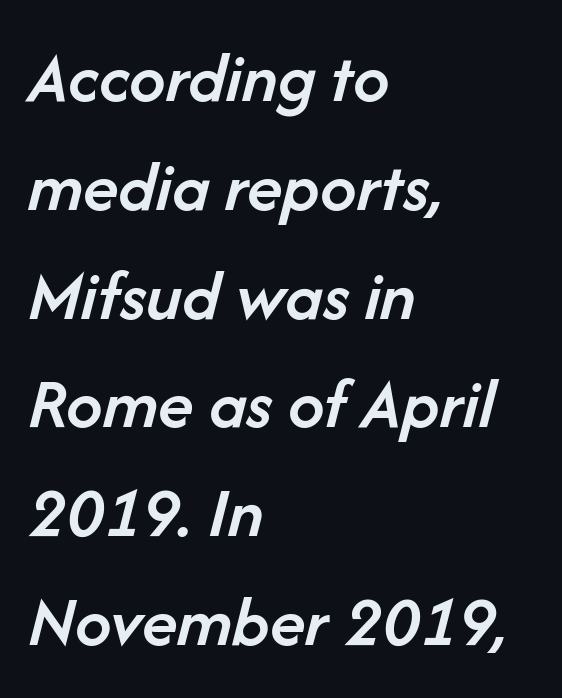
Q: Is the text bold? A: Semi-bold.
Q: Is the text italic (slanted)? A: Yes, it leans right by about 14 degrees.
Q: Is the text underlined? A: No.
Q: How is the paragraph aligned? A: Left-aligned.
Q: Is the spacing between letters normal or unusually wide? A: Normal.
Q: Is the spacing between lines tight, normal or loose? A: Normal.
Q: Width (condensed, normal, or wide)? A: Normal.
Q: Stroke contrast? A: Low.
Q: x-height? A: Medium.
Q: Monospaced? A: No.
